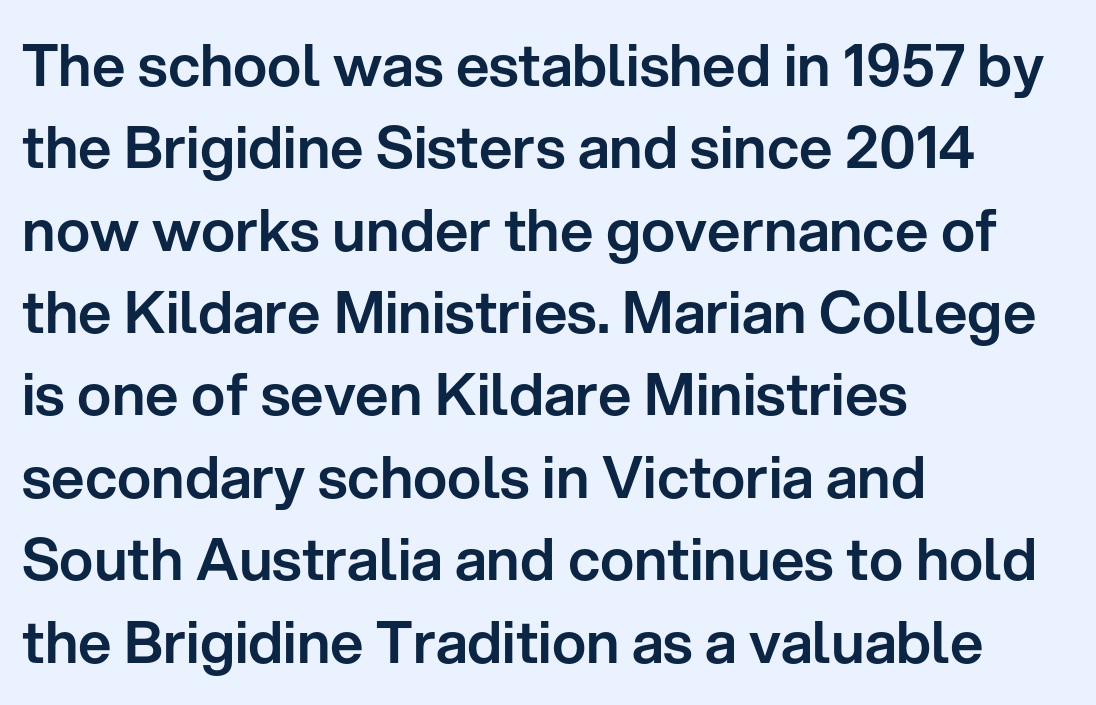
The image shows 58 px sans-serif type, upright; set left-aligned, normal line spacing (1.42x), normal letter spacing, not underlined; low stroke contrast and a medium x-height.
